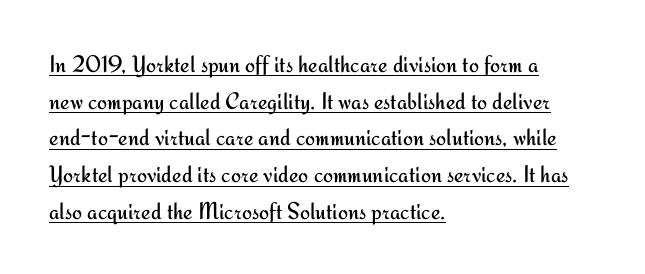
Somebody hit Ctrl+U on this one — the words are underlined. Characters remain perfectly vertical along every line. Reading down the block, your eye returns to a fixed left position each line. The letters sit at their default tracking, neither squeezed nor spread. Summary of vertical rhythm: regular, with standard interline spacing. Stroke mass is kept to a normal reading level or below.
